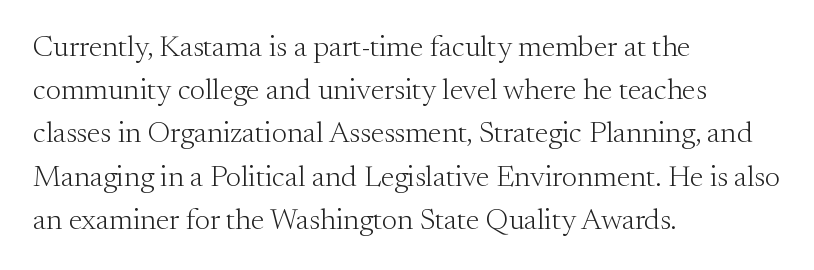
{"serif": "yes", "italic": "no", "bold": "no", "weight": "light", "width": "normal", "stroke_contrast": "medium", "x_height": "small", "monospaced": "no", "underline": "no", "align": "left", "line_spacing": "normal", "line_spacing_ratio": 1.44, "letter_spacing": "normal", "letter_spacing_em": 0.0, "glyph_px": 30}
